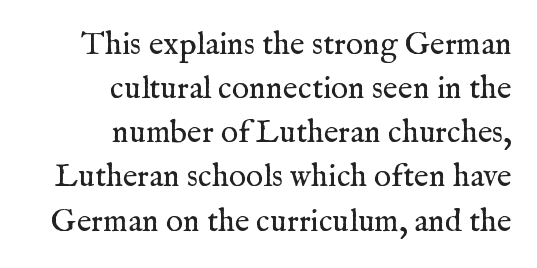
{"serif": "yes", "italic": "no", "bold": "no", "weight": "regular", "width": "normal", "stroke_contrast": "medium", "x_height": "medium", "monospaced": "no", "underline": "no", "align": "right", "line_spacing": "normal", "line_spacing_ratio": 1.38, "letter_spacing": "normal", "letter_spacing_em": 0.0, "glyph_px": 32}
